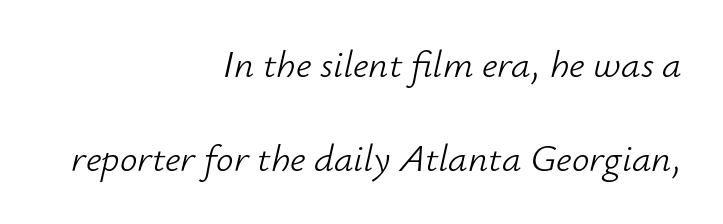
{"italic": "yes", "lean": "right", "slant_degrees": 12, "bold": "no", "weight": "light", "width": "normal", "stroke_contrast": "low", "x_height": "small", "monospaced": "no", "underline": "no", "align": "right", "line_spacing": "loose", "line_spacing_ratio": 2.41, "letter_spacing": "normal", "letter_spacing_em": 0.0, "glyph_px": 39}
